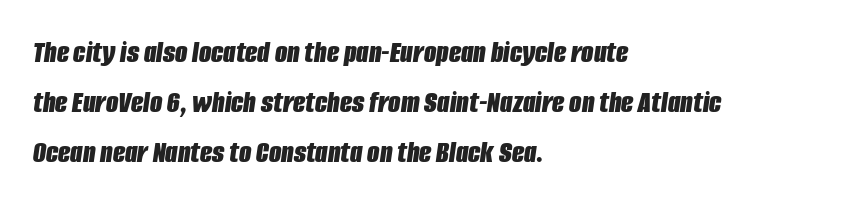
Q: Is the text bold? A: Yes.
Q: Is the text italic (slanted)? A: Yes, it leans right by about 8 degrees.
Q: Is the text underlined? A: No.
Q: How is the paragraph aligned? A: Left-aligned.
Q: Is the spacing between letters normal or unusually wide? A: Normal.
Q: Is the spacing between lines tight, normal or loose? A: Normal.
Q: Width (condensed, normal, or wide)? A: Condensed.
Q: Stroke contrast? A: Low.
Q: x-height? A: Large.
Q: Monospaced? A: No.
